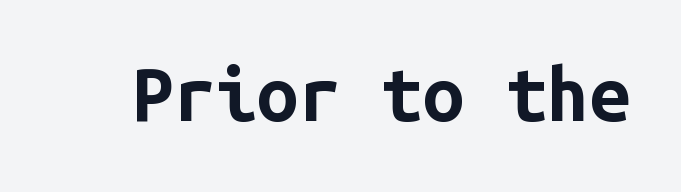
Q: Is the text bold? A: Yes.
Q: Is the text italic (slanted)? A: No, it is upright.
Q: Is the typeface a serif or a sans-serif typeface? A: Sans-serif.
Q: Is the text underlined? A: No.
Q: Is the spacing between letters normal or unusually wide? A: Normal.
Q: Width (condensed, normal, or wide)? A: Normal.
Q: Stroke contrast? A: Low.
Q: x-height? A: Medium.
Q: Monospaced? A: Yes.
